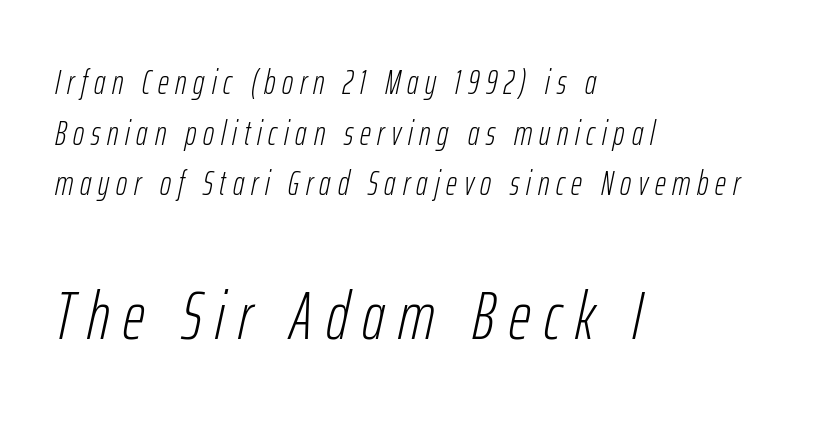
{"italic": "yes", "lean": "right", "slant_degrees": 12, "bold": "no", "weight": "light", "width": "condensed", "stroke_contrast": "low", "x_height": "medium", "monospaced": "no", "underline": "no", "align": "left", "line_spacing": "normal", "line_spacing_ratio": 1.49, "letter_spacing": "wide", "letter_spacing_em": 0.2, "larger_block": "second", "size_ratio": 2.0, "glyph_px": 68}
